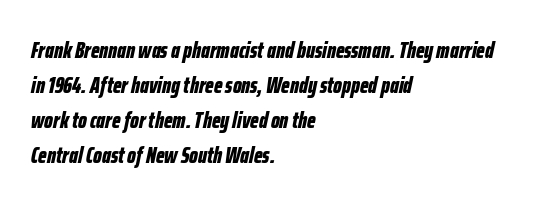
Q: Is the text bold? A: Yes.
Q: Is the text italic (slanted)? A: Yes, it leans right by about 12 degrees.
Q: Is the text underlined? A: No.
Q: How is the paragraph aligned? A: Left-aligned.
Q: Is the spacing between letters normal or unusually wide? A: Normal.
Q: Is the spacing between lines tight, normal or loose? A: Normal.
